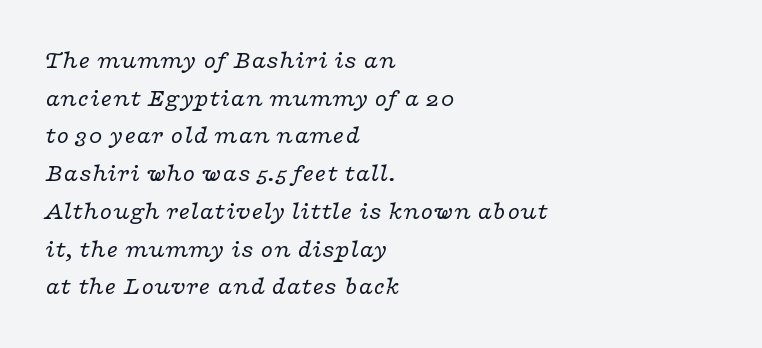
The image shows 25 px text type, italic (leaning right); set left-aligned, normal line spacing (1.51x), normal letter spacing, not underlined.
